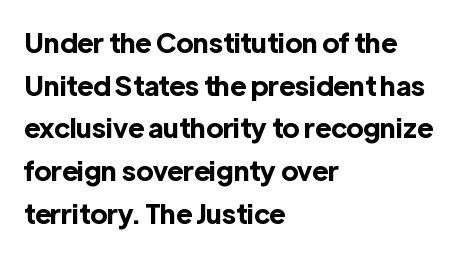
Typesetter's note: full bold, strokes at maximum text heaviness. Compared with typical paragraphs, the rows here are spaced about the same. Layout note: lines flush left. The passage shown is not underscored anywhere.
